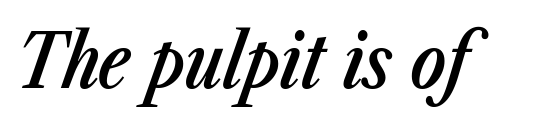
The rendering uses natural spacing where letterforms have individual widths. Designer's note — italics engaged. This sample uses plain, unmodified letter spacing. The words here are not underlined. Strokes here are thickened, but only to semibold level.
